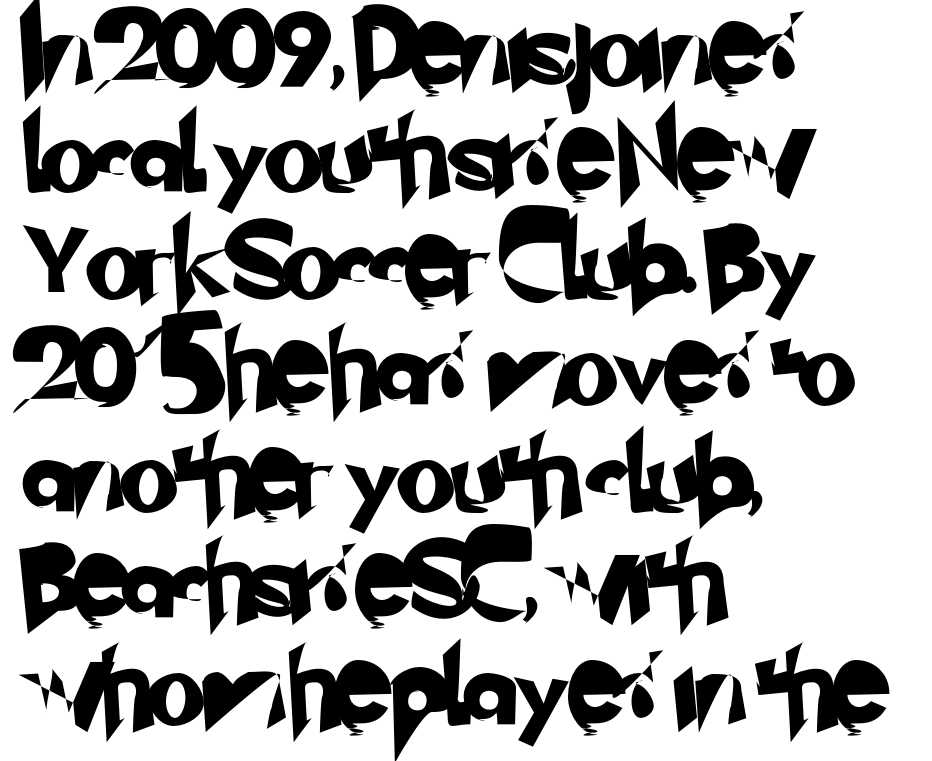
{"serif": "no", "width": "normal", "stroke_contrast": "low", "x_height": "small", "monospaced": "no", "underline": "no", "align": "left", "line_spacing": "normal", "line_spacing_ratio": 1.42, "letter_spacing": "normal", "letter_spacing_em": 0.0, "glyph_px": 75}
